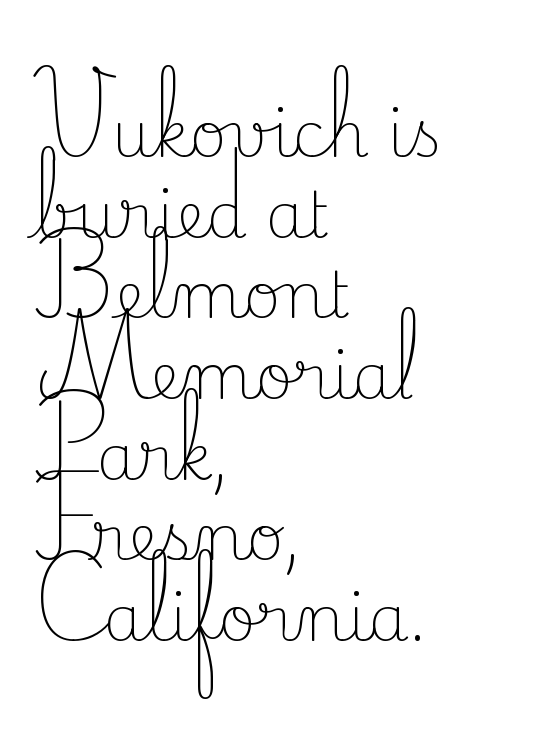
Regular leading. You can tell from the footed stems that serif type was used. When letters stand straight like this, we call the style roman or upright. Compared with typical body copy, the letter spacing here is the same. Where is the straight margin? On the left.
